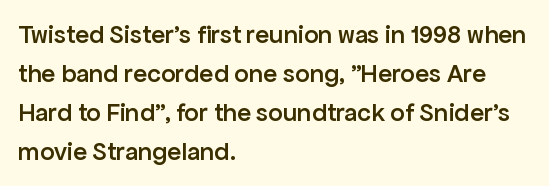
{"italic": "no", "bold": "semi", "underline": "no", "align": "left", "line_spacing": "normal", "line_spacing_ratio": 1.5, "letter_spacing": "normal", "letter_spacing_em": 0.0, "glyph_px": 26}
